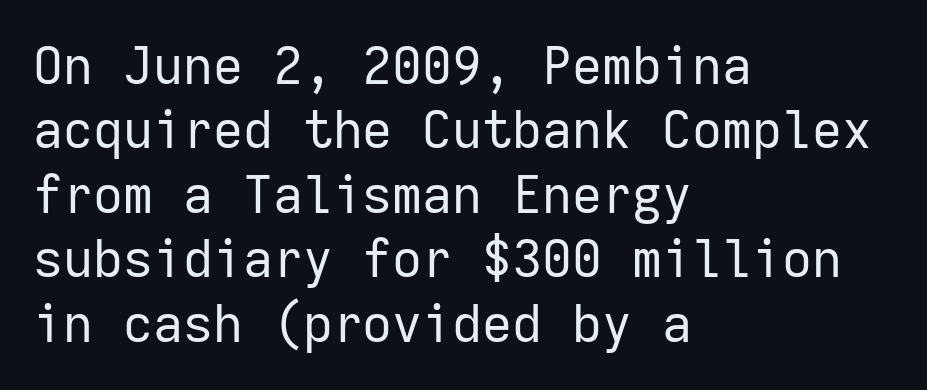
{"serif": "no", "italic": "no", "bold": "no", "weight": "regular", "width": "normal", "stroke_contrast": "low", "x_height": "medium", "monospaced": "yes", "underline": "no", "align": "left", "line_spacing_ratio": 1.24, "letter_spacing": "normal", "letter_spacing_em": 0.0, "glyph_px": 52}
